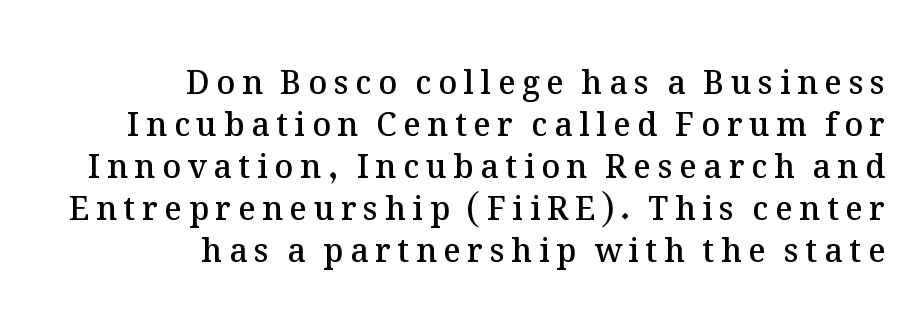
The image shows 32 px semibold type, upright; set right-aligned, normal line spacing (1.31x), unusually wide letter spacing (+0.21 em), not underlined; medium stroke contrast and a medium x-height.
